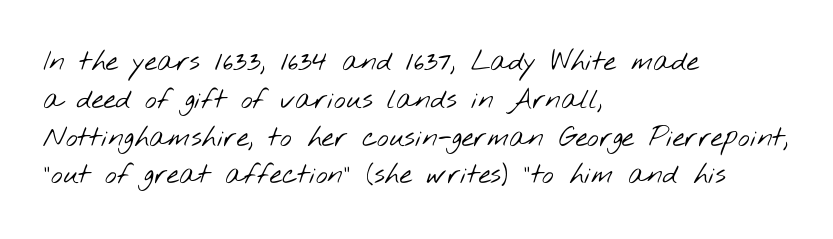
Underlining? Definitely not there. Look at the bottom of the vertical strokes: they stop flat, with no serifs. The horizontal fit of the characters is conventional and even. Compared with a centered layout, this one pins lines to the left instead.
